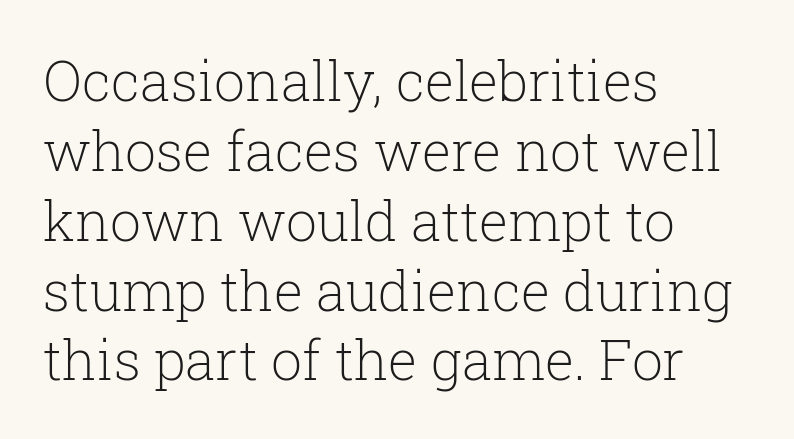
{"serif": "yes", "italic": "no", "bold": "no", "weight": "light", "width": "normal", "stroke_contrast": "low", "x_height": "medium", "monospaced": "no", "underline": "no", "align": "left", "line_spacing": "normal", "line_spacing_ratio": 1.27, "letter_spacing": "normal", "letter_spacing_em": 0.0, "glyph_px": 55}
